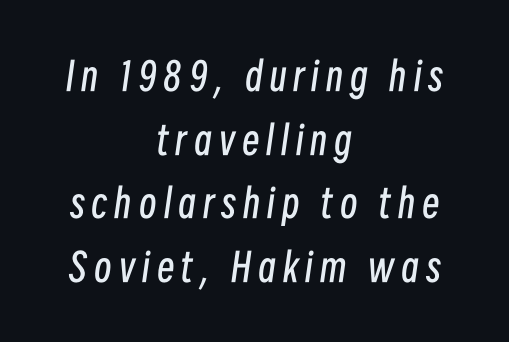
The image shows 39 px regular-weight, condensed type, italic (leaning right); set centered, normal line spacing (1.63x), not underlined; low stroke contrast and a medium x-height.
